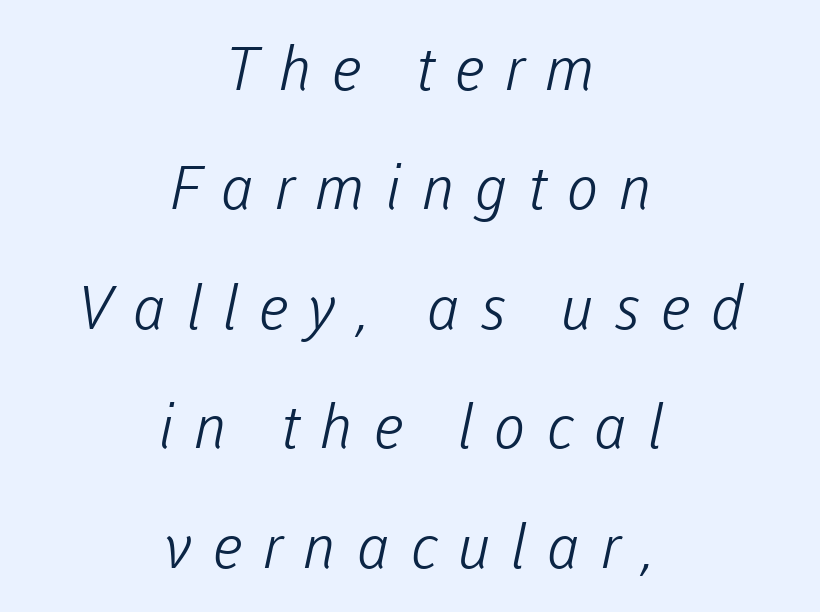
Is there much room between lines? Yes — plenty of vertical air separates them. No chunkiness to these letters — they're not bold. The face used here is a sans, in the tradition of grotesques and geometrics. The face used here is proportionally spaced, like ordinary book or web type. The specimen omits any rule beneath the text block's lines. Alignment: centered.
